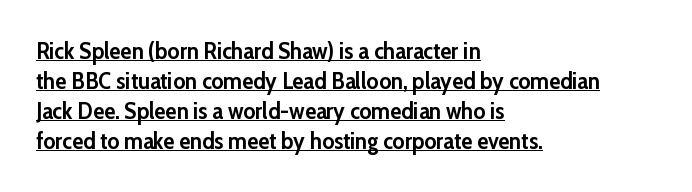
{"italic": "no", "bold": "yes", "underline": "yes", "align": "left", "line_spacing": "normal", "line_spacing_ratio": 1.31, "letter_spacing": "normal", "letter_spacing_em": 0.0, "glyph_px": 23}
